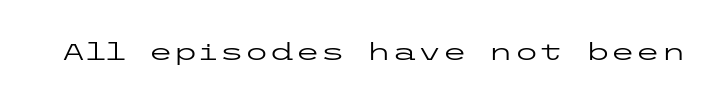
Q: Is the text bold? A: No.
Q: Is the text italic (slanted)? A: No, it is upright.
Q: Is the text underlined? A: No.
Q: Is the spacing between letters normal or unusually wide? A: Normal.
